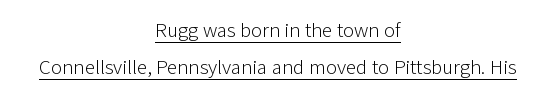
Q: Is the text bold? A: No.
Q: Is the text italic (slanted)? A: No, it is upright.
Q: Is the text underlined? A: Yes.
Q: How is the paragraph aligned? A: Centered.
Q: Is the spacing between letters normal or unusually wide? A: Normal.
